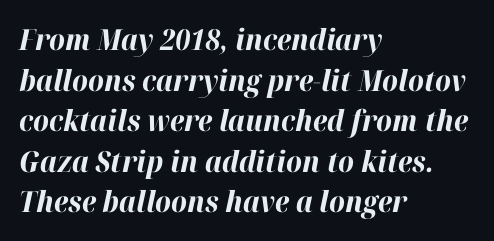
The image shows 29 px bold type, italic (leaning right); set left-aligned, normal line spacing (1.4x), normal letter spacing, not underlined; high stroke contrast and a medium x-height.
